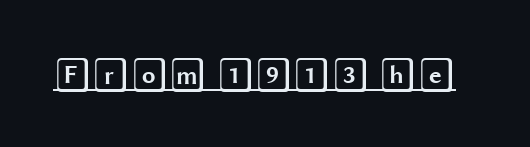
Posture: upright roman. The type is set solid horizontally, with unmodified tracking. Does a line run under the words? Yes, clearly.
